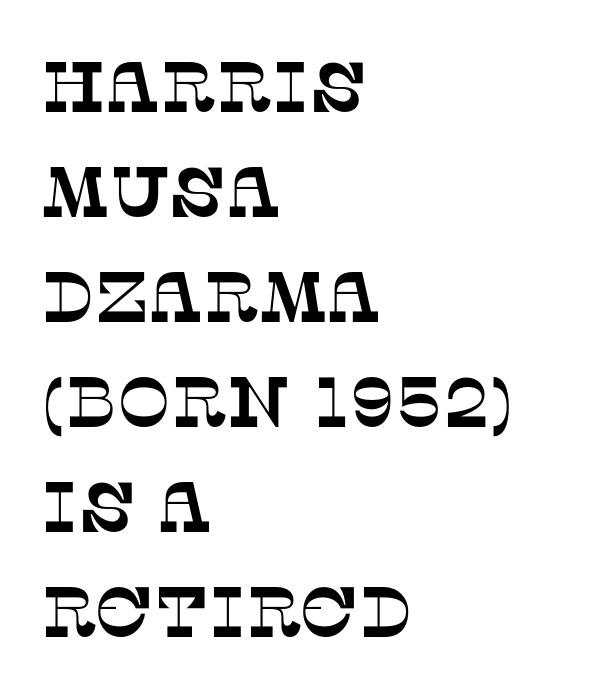
Q: Is the typeface a serif or a sans-serif typeface? A: Serif.
Q: Is the text underlined? A: No.
Q: How is the paragraph aligned? A: Left-aligned.
Q: Is the spacing between letters normal or unusually wide? A: Normal.
Q: Is the spacing between lines tight, normal or loose? A: Normal.
Q: Width (condensed, normal, or wide)? A: Normal.
Q: Stroke contrast? A: Low.
Q: x-height? A: Large.
Q: Monospaced? A: No.
